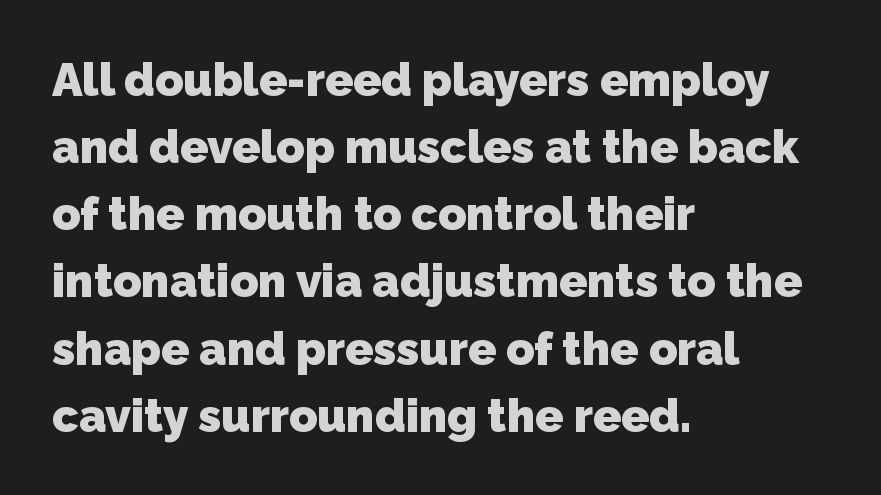
The image shows 46 px heavy sans-serif type; set left-aligned, normal line spacing (1.46x), normal letter spacing, not underlined; low stroke contrast and a medium x-height.
